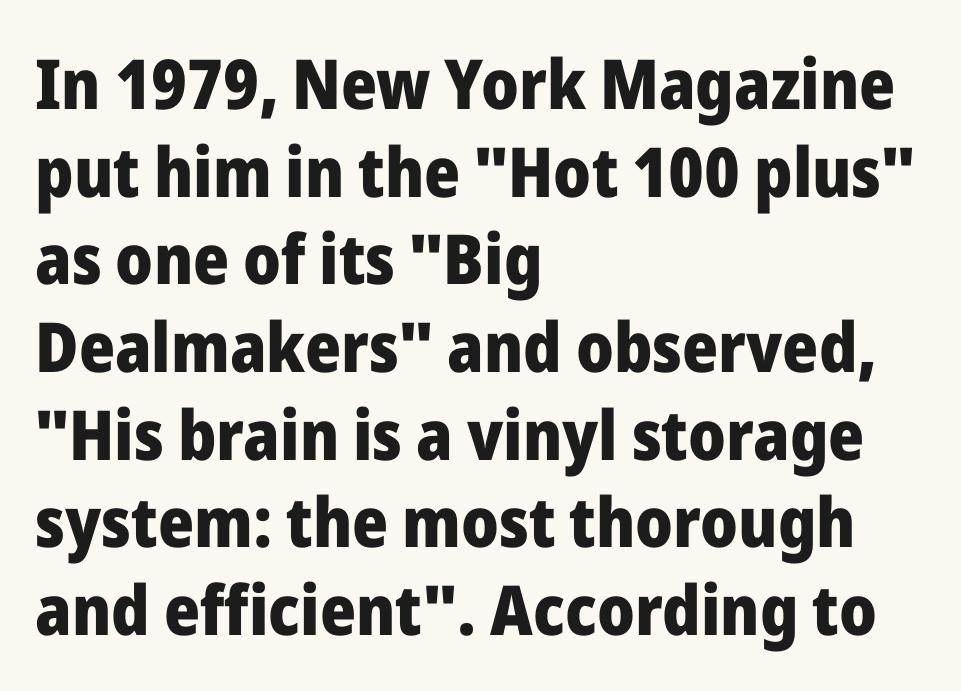
Q: Is the text bold? A: Yes.
Q: Is the text italic (slanted)? A: No, it is upright.
Q: Is the typeface a serif or a sans-serif typeface? A: Sans-serif.
Q: Is the text underlined? A: No.
Q: How is the paragraph aligned? A: Left-aligned.
Q: Is the spacing between letters normal or unusually wide? A: Normal.
Q: Is the spacing between lines tight, normal or loose? A: Normal.
Q: Width (condensed, normal, or wide)? A: Normal.
Q: Stroke contrast? A: Low.
Q: x-height? A: Medium.
Q: Monospaced? A: No.
